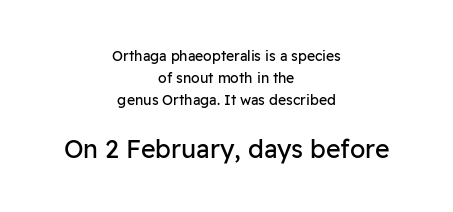
Q: Is the text bold? A: No.
Q: Is the text italic (slanted)? A: No, it is upright.
Q: Is the text underlined? A: No.
Q: How is the paragraph aligned? A: Centered.
Q: Is the spacing between letters normal or unusually wide? A: Normal.
Q: Is the spacing between lines tight, normal or loose? A: Normal.
Q: Which block of text is set in a larger size, the first (top) or the second (bottom)? A: The second (bottom) one.
